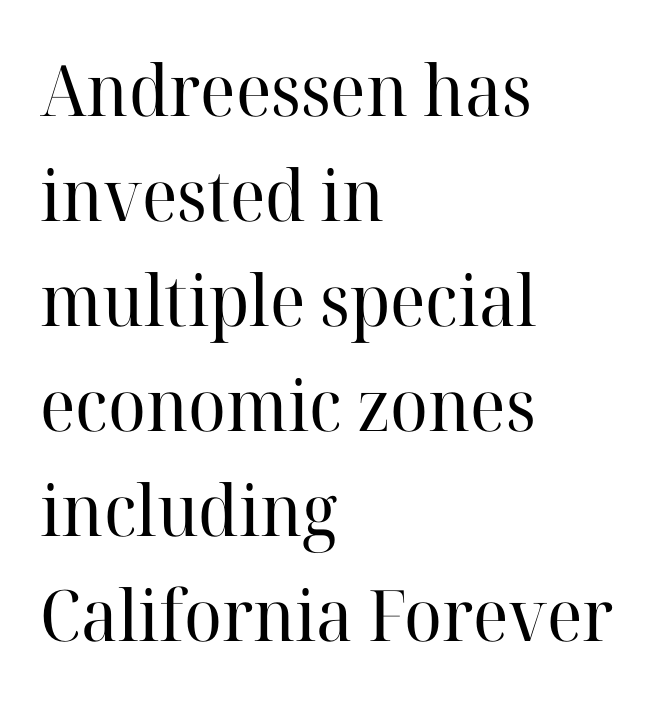
{"serif": "yes", "italic": "no", "bold": "no", "weight": "regular", "width": "normal", "stroke_contrast": "high", "x_height": "medium", "monospaced": "no", "underline": "no", "align": "left", "line_spacing": "normal", "line_spacing_ratio": 1.48, "letter_spacing": "normal", "letter_spacing_em": 0.0, "glyph_px": 71}
